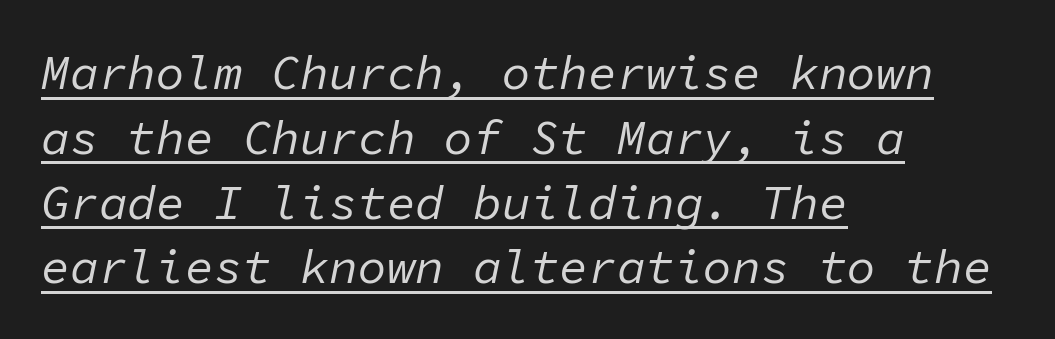
The image shows 48 px regular-weight type, italic (leaning right), monospaced; set left-aligned, normal line spacing (1.35x), normal letter spacing, underlined; low stroke contrast and a medium x-height.
